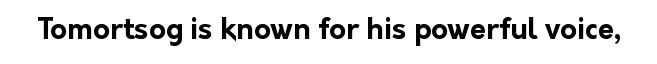
The image shows 29 px bold sans-serif type, upright; set normal letter spacing, not underlined; low stroke contrast and a medium x-height.
